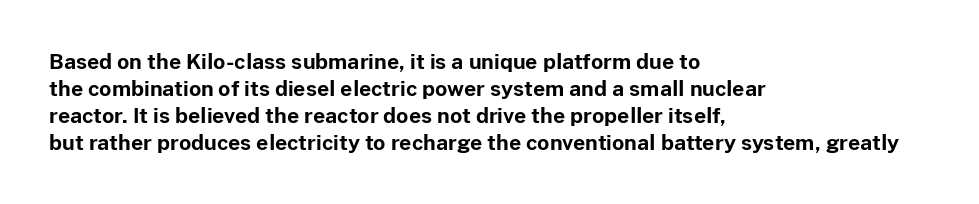
The image shows 21 px bold type, upright; set left-aligned, normal line spacing (1.28x), normal letter spacing, not underlined.
